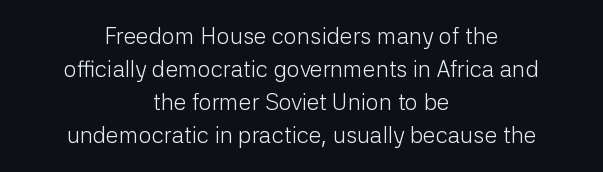
{"italic": "no", "bold": "no", "underline": "no", "align": "center", "line_spacing": "normal", "line_spacing_ratio": 1.44, "letter_spacing": "normal", "letter_spacing_em": 0.0, "glyph_px": 23}
